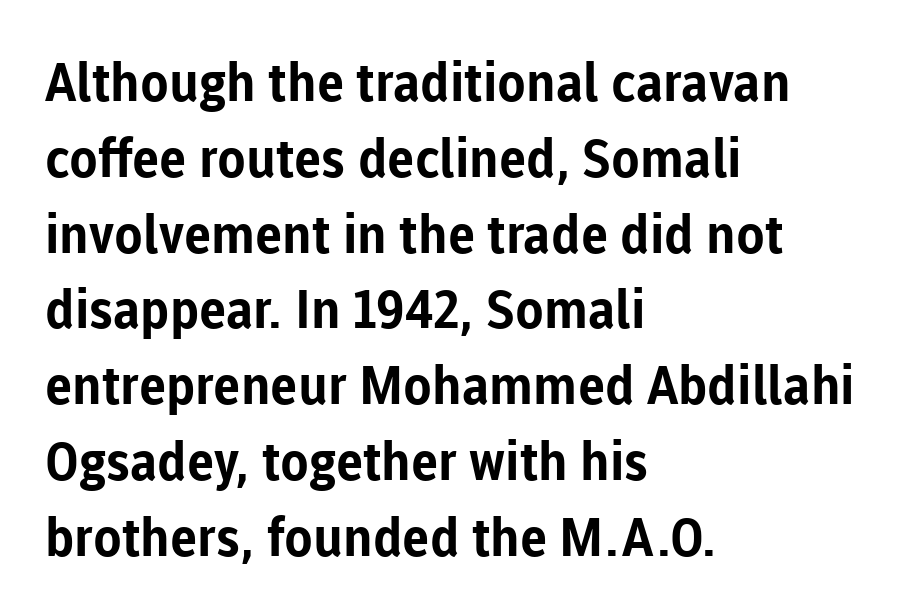
The letters advance in unequal steps, a hallmark of proportional type. Serifs: no, the terminals of the letterforms are clean. The letterforms sit shoulder to shoulder at normal distance. Bare-footed words on every line. A typesetter would call this leading conventional body-copy spacing. The setting favours the left margin, as ordinary paragraphs usually do.
